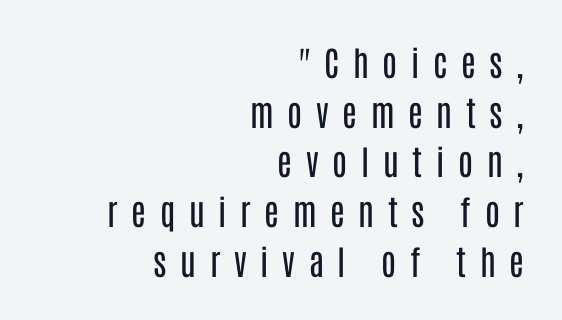
The image shows 34 px regular-weight, condensed sans-serif type, upright; set right-aligned, normal line spacing (1.46x), unusually wide letter spacing (+0.4 em), not underlined; low stroke contrast and a large x-height.
